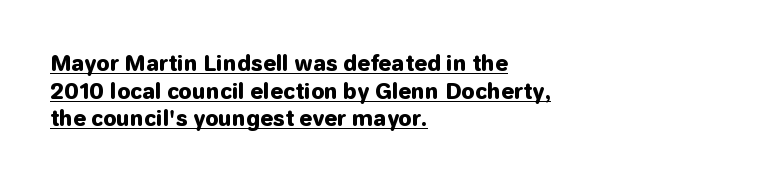
Heft: maximum for text — a bold. Words appear dense and cohesive because spacing is normal. The paragraph has a hard left edge and a soft right edge. Does the lettering tilt? It doesn't — this is upright.
